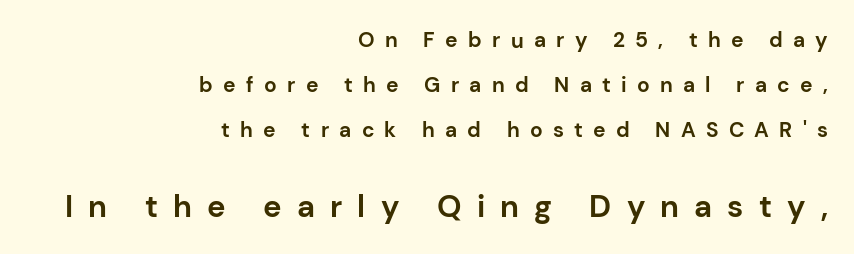
{"serif": "no", "italic": "no", "bold": "yes", "weight": "bold", "width": "normal", "stroke_contrast": "low", "x_height": "medium", "monospaced": "no", "underline": "no", "align": "right", "line_spacing": "loose", "line_spacing_ratio": 2.15, "letter_spacing": "wide", "letter_spacing_em": 0.49, "larger_block": "second", "size_ratio": 1.48, "glyph_px": 31}
